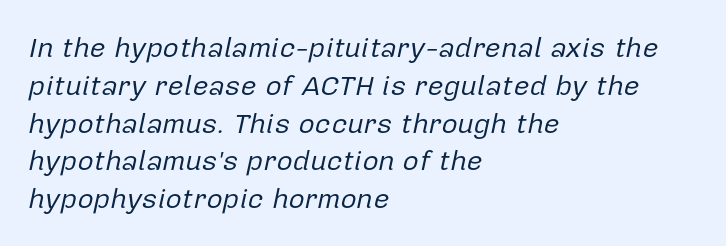
Q: Is the text bold? A: No.
Q: Is the text italic (slanted)? A: Yes, it leans right by about 12 degrees.
Q: Is the text underlined? A: No.
Q: How is the paragraph aligned? A: Left-aligned.
Q: Is the spacing between letters normal or unusually wide? A: Normal.
Q: Is the spacing between lines tight, normal or loose? A: Normal.
Q: Width (condensed, normal, or wide)? A: Normal.
Q: Stroke contrast? A: Low.
Q: x-height? A: Medium.
Q: Monospaced? A: No.
